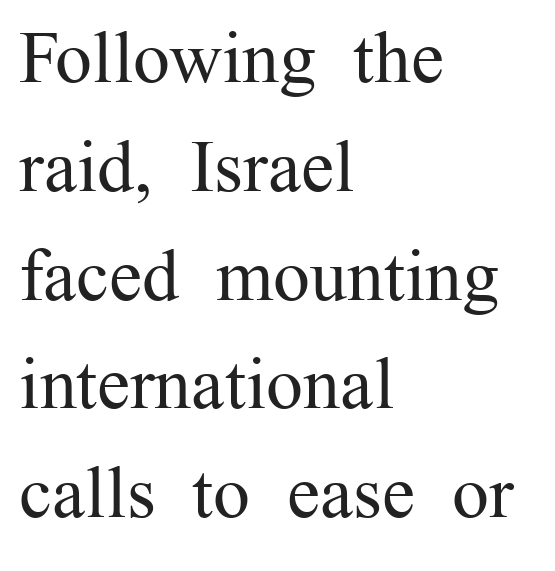
The image shows 74 px regular-weight serif type, upright; set left-aligned, normal line spacing (1.47x), normal letter spacing, not underlined; medium stroke contrast and a medium x-height.
